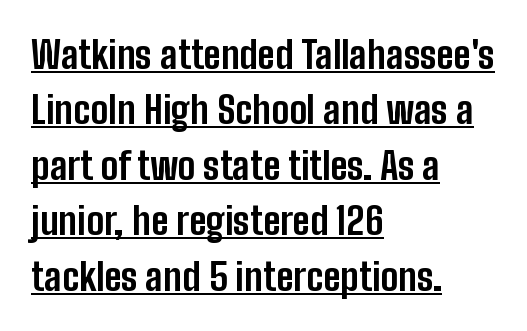
Is this a fixed-width face? No — the glyphs have proportional, varying widths. Tracking value appears to be zero — textbook default spacing. The rendered words wear a rule along their underside. Grotesque or geometric, the face here clearly has no serifs.
